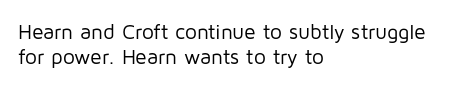
{"italic": "no", "bold": "no", "underline": "no", "align": "left", "line_spacing_ratio": 1.19, "letter_spacing": "normal", "letter_spacing_em": 0.0, "glyph_px": 21}
